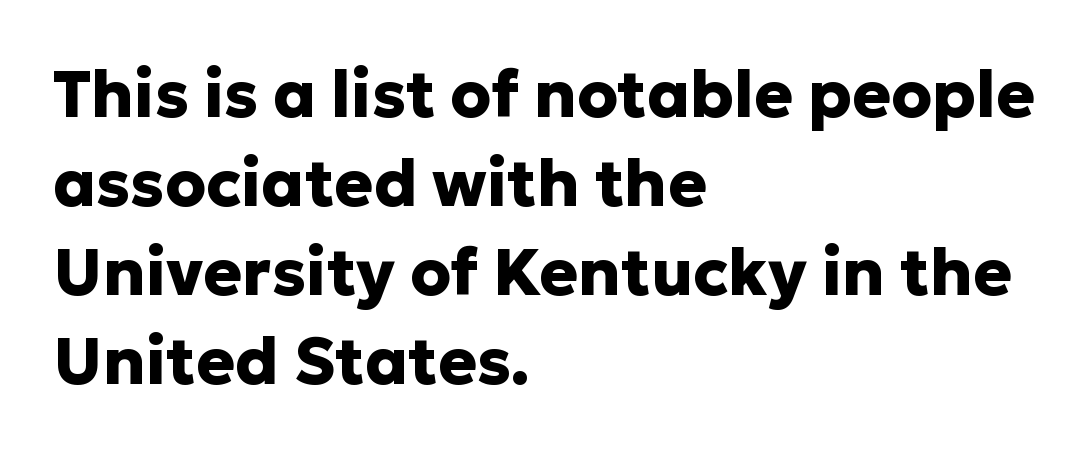
The image shows 65 px heavy sans-serif type, upright; set left-aligned, normal line spacing (1.37x), normal letter spacing, not underlined; low stroke contrast and a medium x-height.
